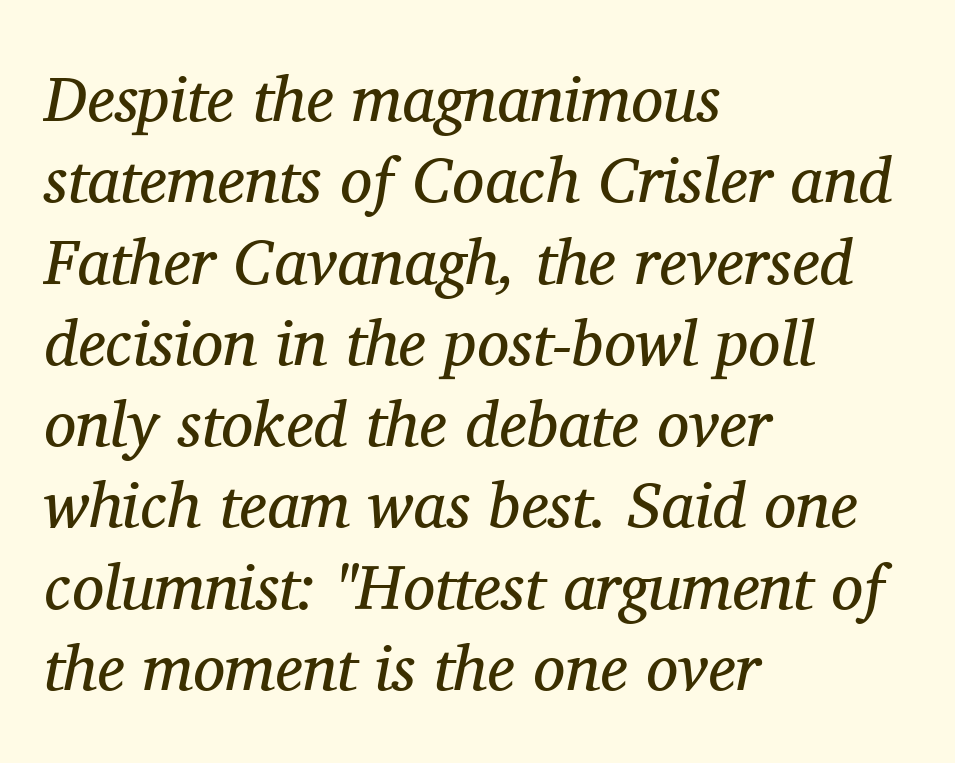
{"serif": "yes", "italic": "yes", "lean": "right", "slant_degrees": 11, "bold": "no", "weight": "regular", "width": "normal", "stroke_contrast": "medium", "x_height": "medium", "monospaced": "no", "underline": "no", "align": "left", "line_spacing": "normal", "line_spacing_ratio": 1.27, "letter_spacing": "normal", "letter_spacing_em": 0.0, "glyph_px": 64}
